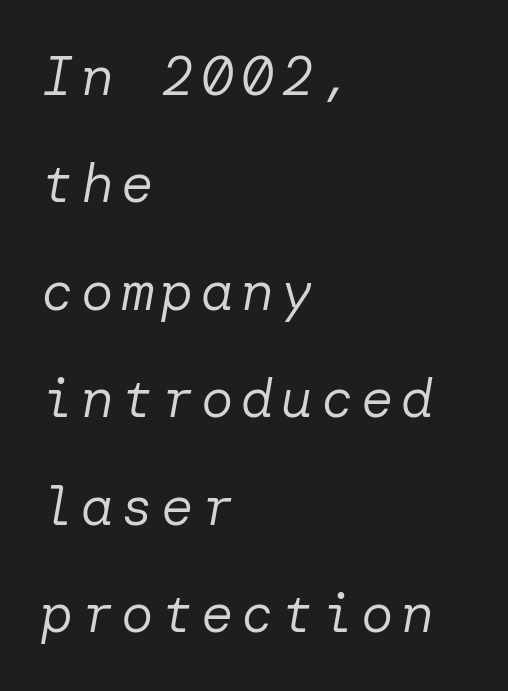
The image shows 54 px regular-weight type, italic (leaning right); set left-aligned, loose line spacing (1.99x), not underlined; low stroke contrast and a medium x-height.
